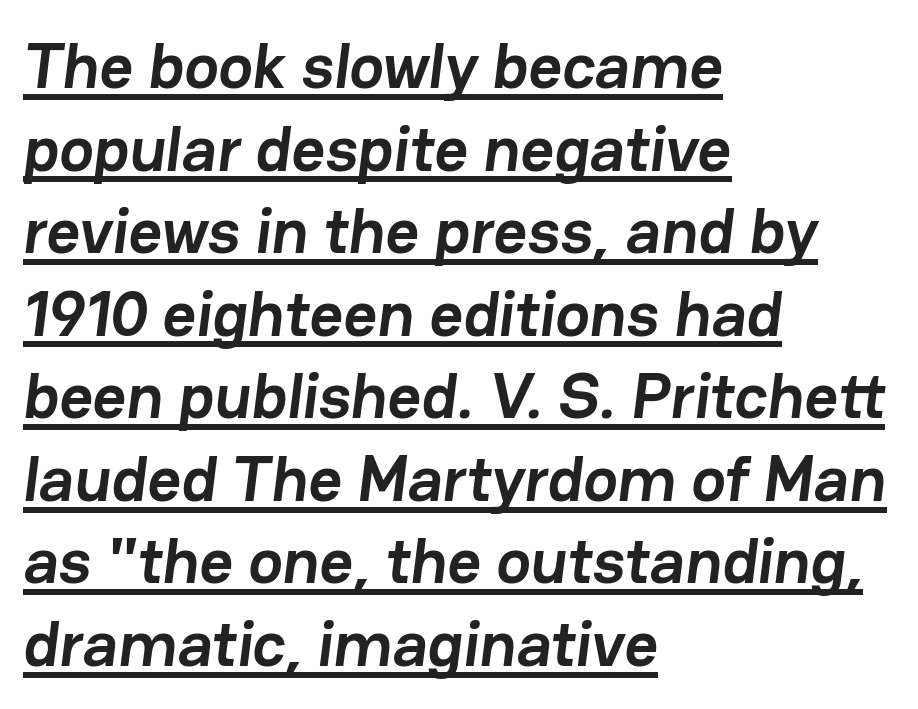
Q: Is the text bold? A: Yes.
Q: Is the typeface a serif or a sans-serif typeface? A: Sans-serif.
Q: Is the text underlined? A: Yes.
Q: How is the paragraph aligned? A: Left-aligned.
Q: Is the spacing between letters normal or unusually wide? A: Normal.
Q: Is the spacing between lines tight, normal or loose? A: Normal.
Q: Width (condensed, normal, or wide)? A: Normal.
Q: Stroke contrast? A: Low.
Q: x-height? A: Medium.
Q: Monospaced? A: No.
